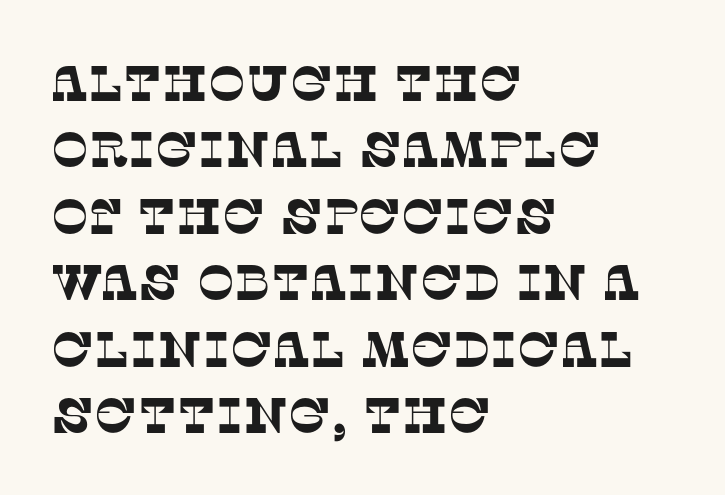
{"serif": "yes", "width": "normal", "stroke_contrast": "low", "x_height": "large", "monospaced": "no", "underline": "no", "align": "left", "line_spacing": "normal", "line_spacing_ratio": 1.33, "letter_spacing": "normal", "letter_spacing_em": 0.0, "glyph_px": 50}
